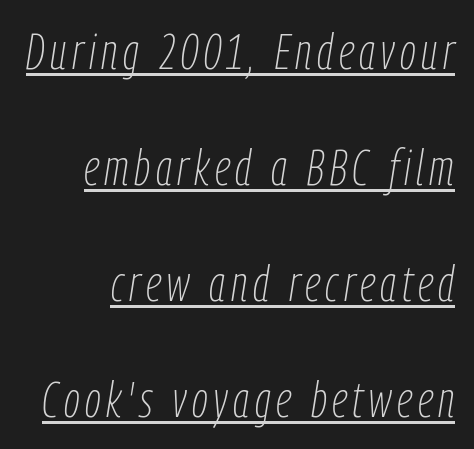
The image shows 50 px thin, condensed type, italic (leaning right); set loose line spacing (2.32x), underlined; low stroke contrast and a medium x-height.
